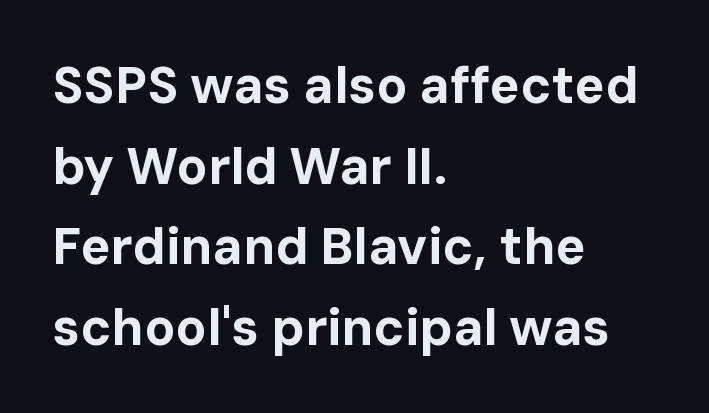
The image shows 51 px bold sans-serif type, upright; set left-aligned, normal line spacing (1.58x), normal letter spacing, not underlined; low stroke contrast and a medium x-height.
